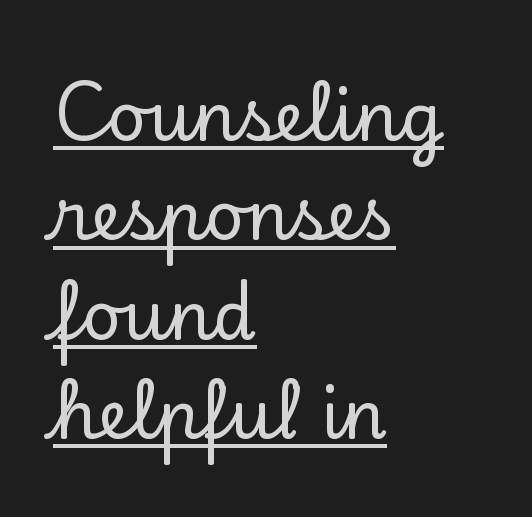
{"italic": "no", "width": "normal", "stroke_contrast": "low", "x_height": "small", "monospaced": "no", "underline": "yes", "align": "left", "line_spacing": "normal", "line_spacing_ratio": 1.46, "letter_spacing": "normal", "letter_spacing_em": 0.0, "glyph_px": 68}
